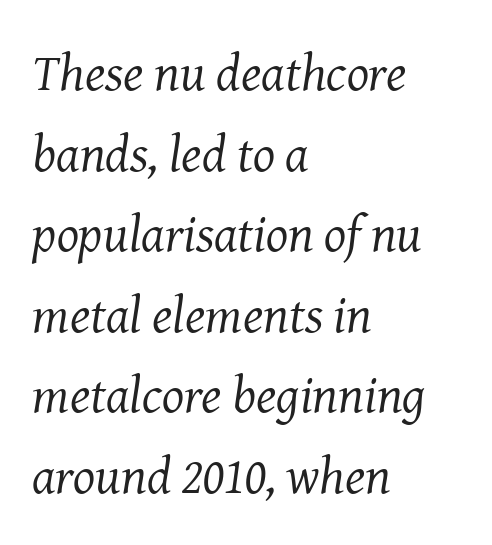
Honestly, there is no underline to notice here at all. Horizontal bands of white between lines are of average thickness. Glyph-to-glyph distance matches everyday printed text. This sample uses a serif face. Each stroke keeps to a modest, everyday thickness or less. The ragged edge is on the right, which tells us the setting is flush left.
